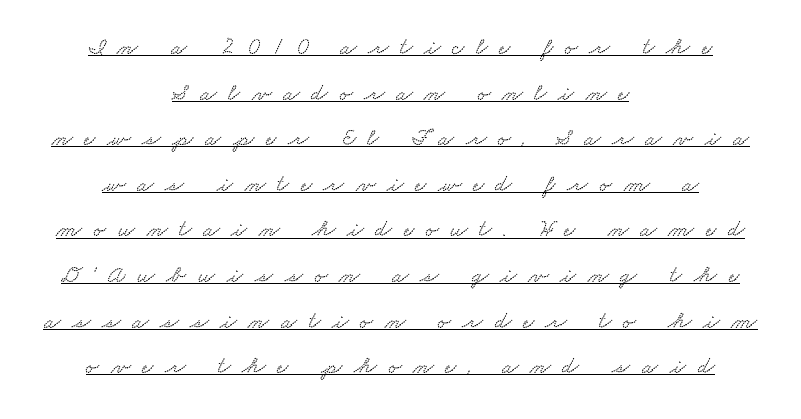
Q: Is the text underlined? A: Yes.
Q: How is the paragraph aligned? A: Centered.
Q: Is the spacing between letters normal or unusually wide? A: Unusually wide.
Q: Is the spacing between lines tight, normal or loose? A: Loose.
